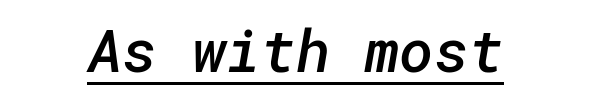
{"serif": "no", "bold": "semi", "weight": "semibold", "width": "normal", "stroke_contrast": "low", "x_height": "medium", "underline": "yes", "align": "center", "letter_spacing": "normal", "letter_spacing_em": 0.0, "glyph_px": 59}
